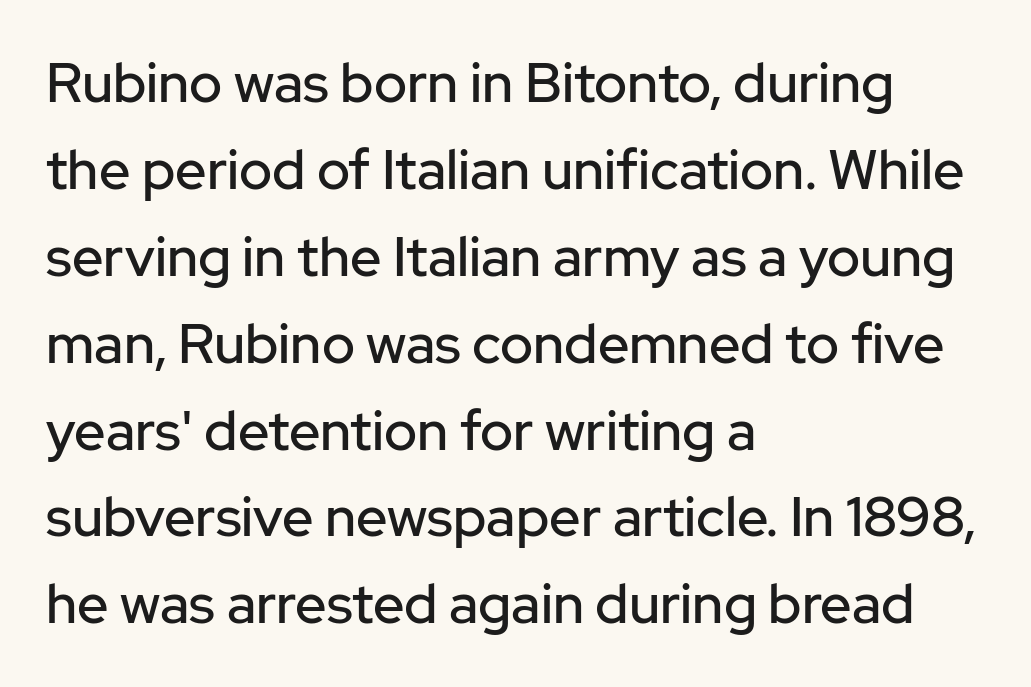
Q: Is the text italic (slanted)? A: No, it is upright.
Q: Is the typeface a serif or a sans-serif typeface? A: Sans-serif.
Q: Is the text underlined? A: No.
Q: How is the paragraph aligned? A: Left-aligned.
Q: Is the spacing between letters normal or unusually wide? A: Normal.
Q: Is the spacing between lines tight, normal or loose? A: Normal.
Q: Width (condensed, normal, or wide)? A: Normal.
Q: Stroke contrast? A: Low.
Q: x-height? A: Medium.
Q: Monospaced? A: No.
